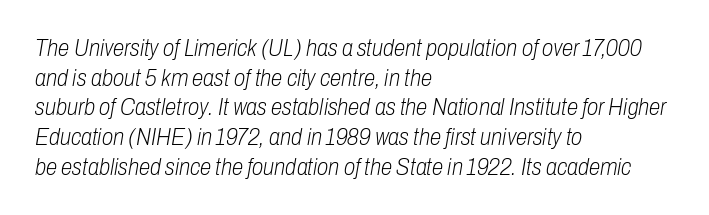
The letters are slanted; this is an italic face. Honestly, the letter spacing is just normal — you wouldn't notice it. Whoever set this chose a conventional vertical rhythm. Clear beneath every line of the passage.
